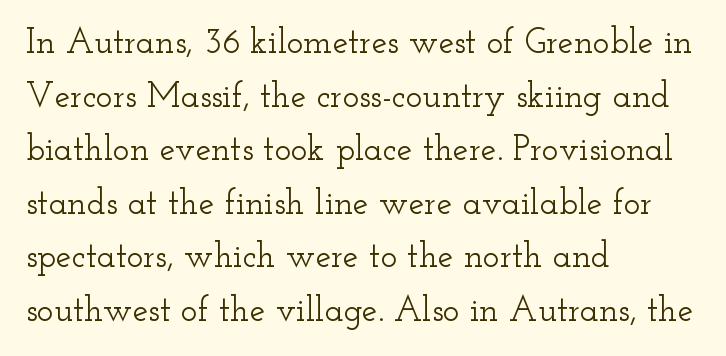
Nothing unusual about the tracking: characters are spaced as the font intends. Yep, those are serifs on the letters. Ascenders rise straight up at ninety degrees. Character widths vary here, with narrow letters taking less room than wide ones. Layout note: lines flush left.
